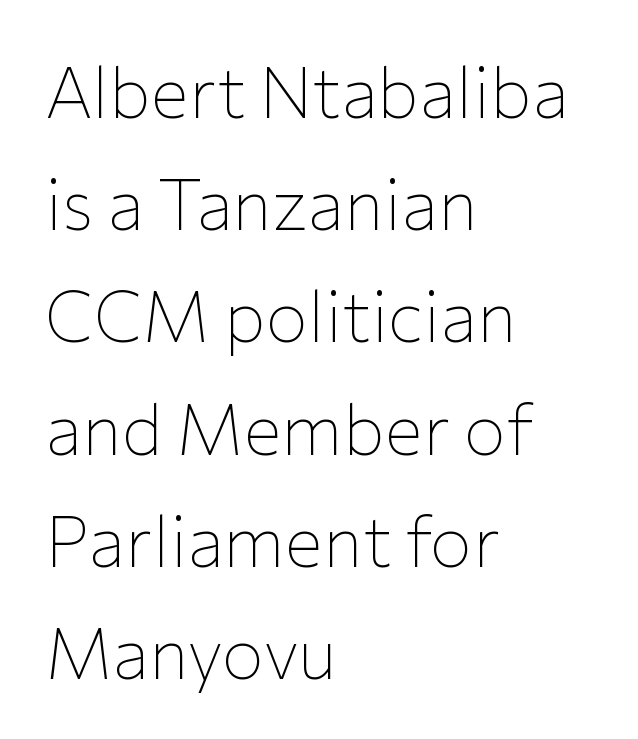
Q: Is the text bold? A: No.
Q: Is the text italic (slanted)? A: No, it is upright.
Q: Is the typeface a serif or a sans-serif typeface? A: Sans-serif.
Q: Is the text underlined? A: No.
Q: How is the paragraph aligned? A: Left-aligned.
Q: Is the spacing between letters normal or unusually wide? A: Normal.
Q: Is the spacing between lines tight, normal or loose? A: Normal.
Q: Width (condensed, normal, or wide)? A: Normal.
Q: Stroke contrast? A: Low.
Q: x-height? A: Medium.
Q: Monospaced? A: No.
